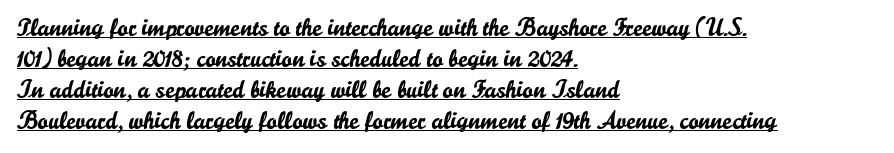
The image shows 25 px text type; set left-aligned, line spacing 1.24x, normal letter spacing, underlined.
